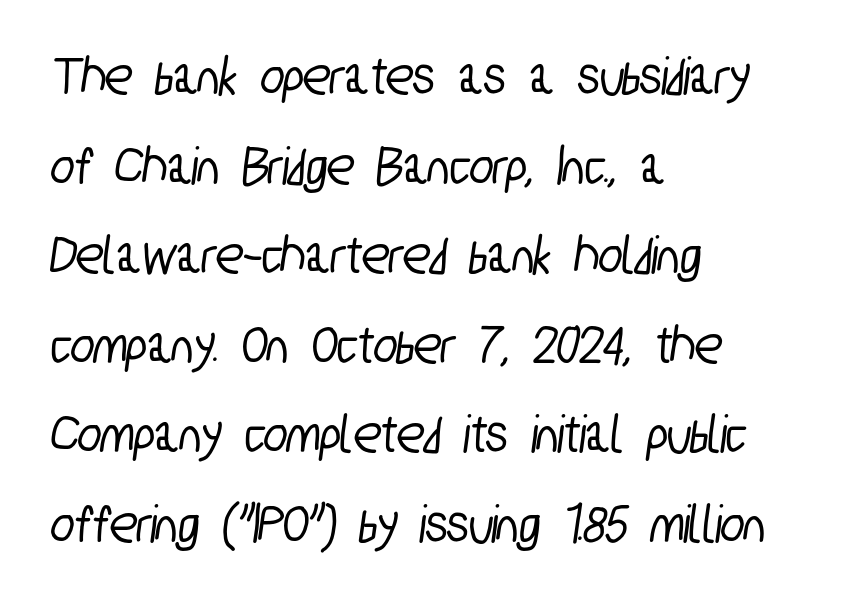
The image shows 56 px condensed sans-serif type; set left-aligned, normal line spacing (1.6x), normal letter spacing, not underlined; low stroke contrast and a medium x-height.
